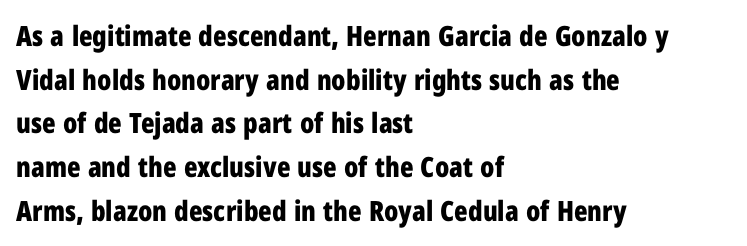
The image shows 28 px bold, condensed sans-serif type, upright; set left-aligned, normal line spacing (1.56x), normal letter spacing, not underlined; low stroke contrast and a medium x-height.
